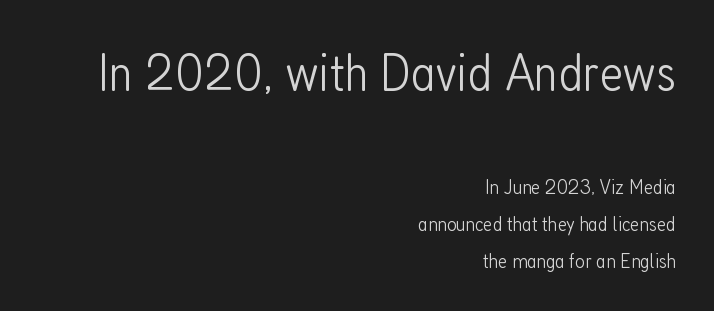
Q: Is the text bold? A: No.
Q: Is the text italic (slanted)? A: No, it is upright.
Q: Is the typeface a serif or a sans-serif typeface? A: Sans-serif.
Q: Is the text underlined? A: No.
Q: How is the paragraph aligned? A: Right-aligned.
Q: Is the spacing between letters normal or unusually wide? A: Normal.
Q: Which block of text is set in a larger size, the first (top) or the second (bottom)? A: The first (top) one.
Q: Width (condensed, normal, or wide)? A: Condensed.
Q: Stroke contrast? A: Low.
Q: x-height? A: Medium.
Q: Monospaced? A: No.
